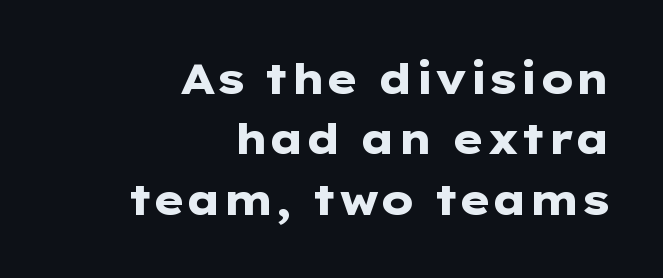
Font category for this specimen: sans-serif. Honestly, the letter spacing is just normal — you wouldn't notice it. When letters stand straight like this, we call the style roman or upright. You could not count columns in this text — the font is proportionally spaced. Each glyph is drawn with heavy, bold strokes.
